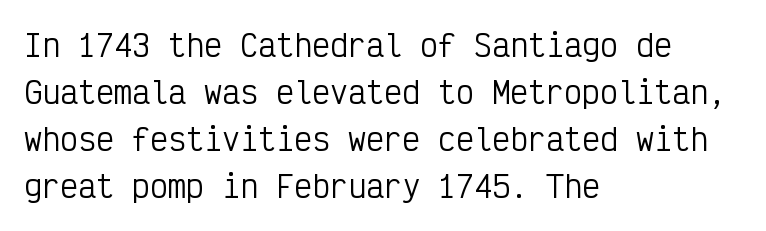
Only glyphs here, with clear space below each row. Compared with a typical body face, this is equally light or lighter still. This sample keeps an unexceptional amount of space between lines. Fixed-width glyphs throughout — classic coding-font behaviour. Italic? Not at all — the glyphs are vertical.
